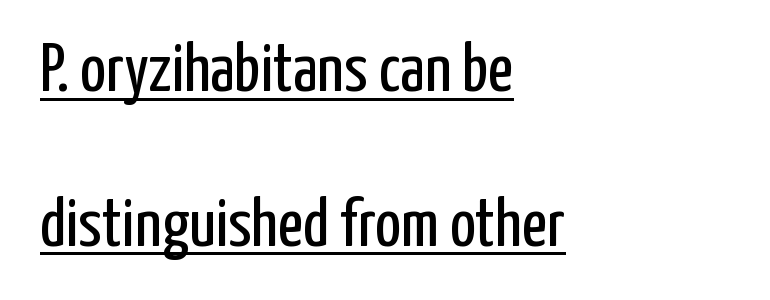
The image shows 69 px regular-weight, condensed sans-serif type, upright; set left-aligned, loose line spacing (2.24x), normal letter spacing, underlined; low stroke contrast and a medium x-height.
